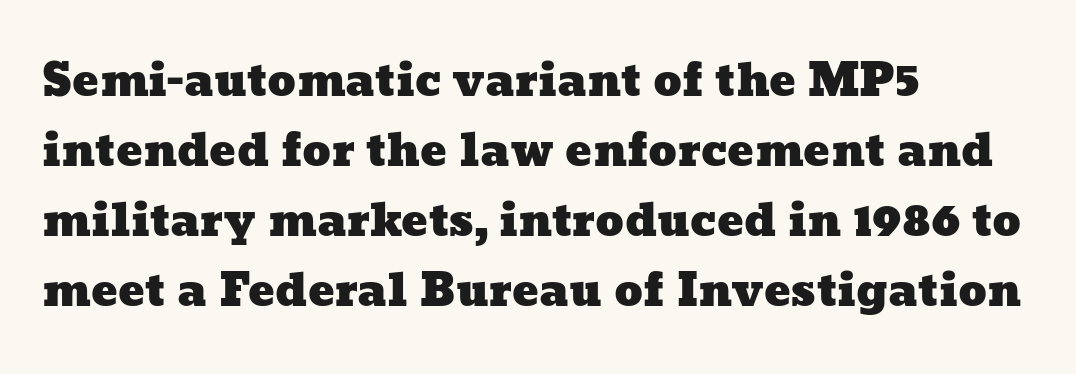
In CSS terms this would be text-align: left. The baseline area is clear. Interline gaps are of average width in this sample. Letter spacing: default. Here the designer chose a conventional face with non-uniform glyph widths.
